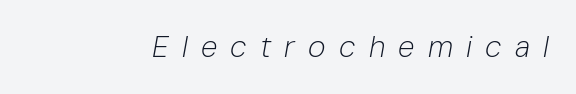
Descender tails drop into unmarked territory. The face looks like a standard text weight, possibly lighter. You can tell it's italic because the verticals aren't actually vertical. There is plenty of visible air inserted between adjacent glyphs. Think of a printed novel: that variable character pitch is what you see here.
